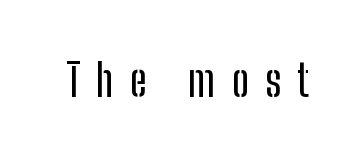
{"serif": "no", "italic": "no", "width": "condensed", "stroke_contrast": "low", "x_height": "medium", "monospaced": "no", "underline": "no", "letter_spacing": "wide", "letter_spacing_em": 0.37, "glyph_px": 44}
